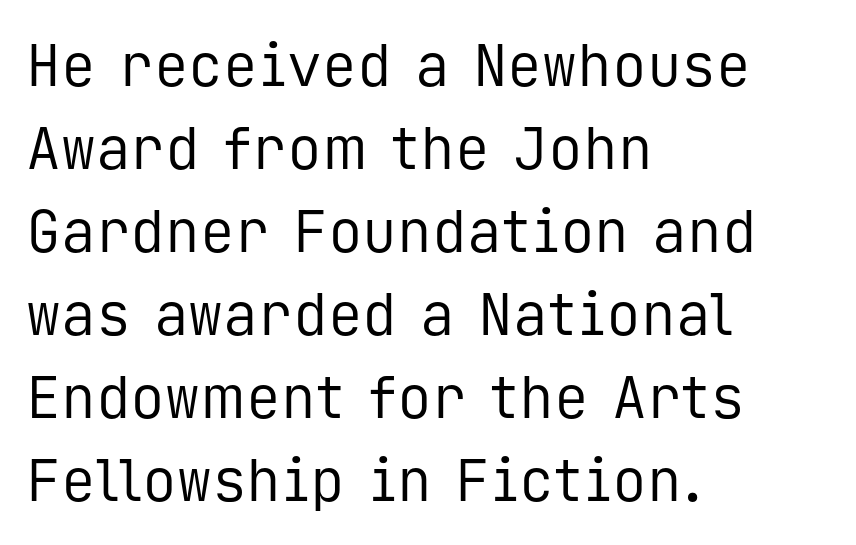
Is the stroke heavy? The answer is a plain regular-or-lighter. Leftover space on each line is placed entirely after the last word. The horizontal fit of the characters is conventional and even. The glyphs in this specimen are sans serif. Posture: vertical. This sample has the even, mechanical cadence of fixed-width lettering.
